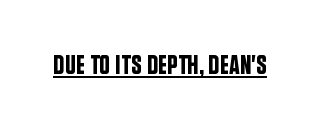
In terms of letterspacing, this is plain default setting. Ascenders rise straight up at ninety degrees. Underline: present.
